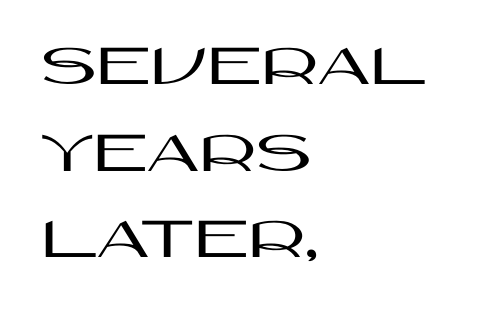
The image shows 61 px wide sans-serif type, upright; set left-aligned, normal line spacing (1.42x), normal letter spacing, not underlined; high stroke contrast and a large x-height.
